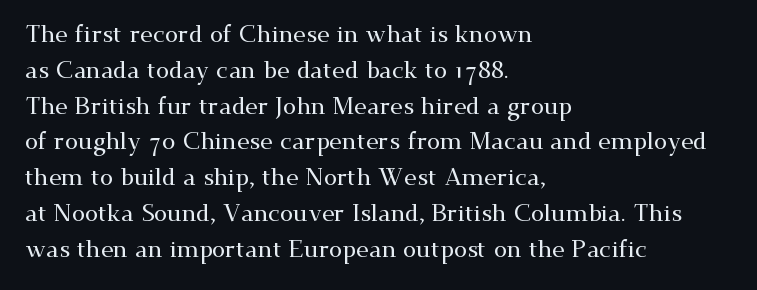
Summary of vertical rhythm: regular, with standard interline spacing. Is the block centered? No — it sits flush against the left margin. Nobody drew a line under any word here. Unlike italic type, these characters show no tilt at all.
